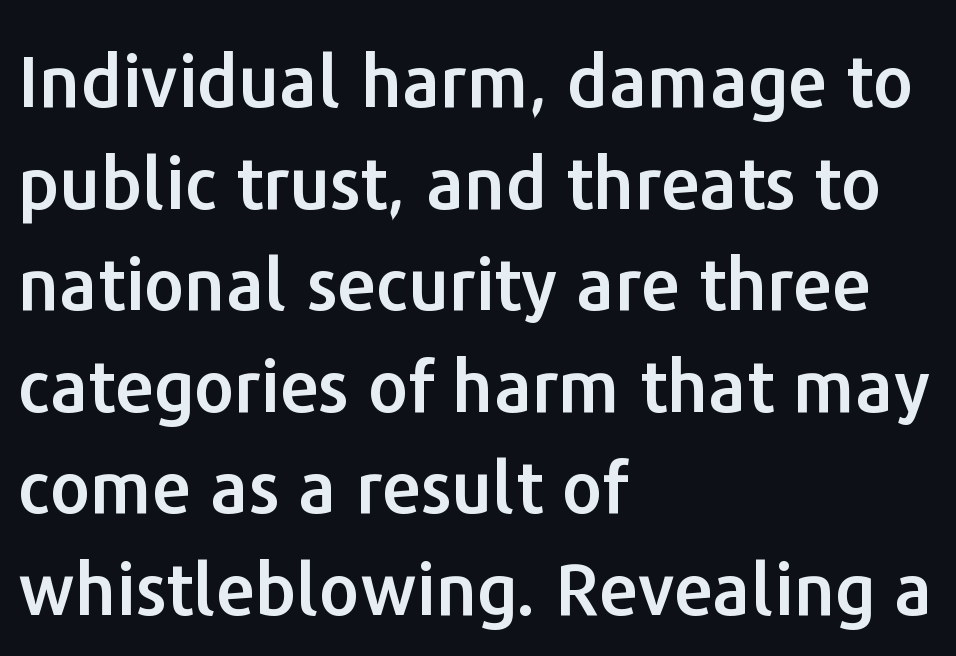
Q: Is the text italic (slanted)? A: No, it is upright.
Q: Is the typeface a serif or a sans-serif typeface? A: Sans-serif.
Q: Is the text underlined? A: No.
Q: How is the paragraph aligned? A: Left-aligned.
Q: Is the spacing between letters normal or unusually wide? A: Normal.
Q: Is the spacing between lines tight, normal or loose? A: Normal.
Q: Width (condensed, normal, or wide)? A: Normal.
Q: Stroke contrast? A: Low.
Q: x-height? A: Medium.
Q: Monospaced? A: No.
